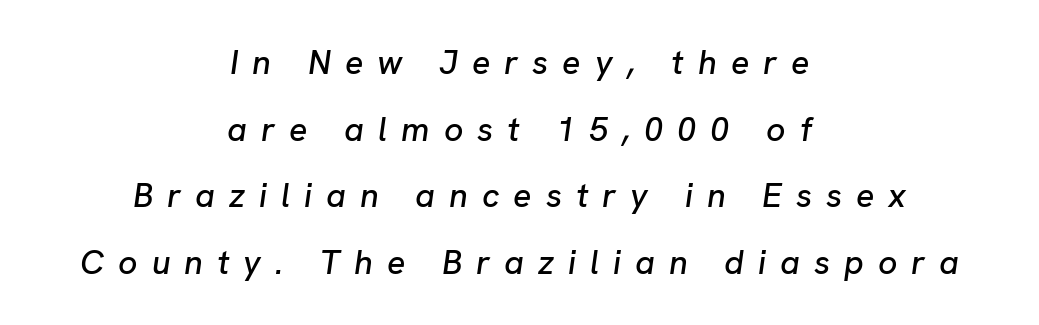
The image shows 34 px text type, italic (leaning right); set centered, loose line spacing (1.96x), unusually wide letter spacing (+0.41 em), not underlined; low stroke contrast and a medium x-height.
